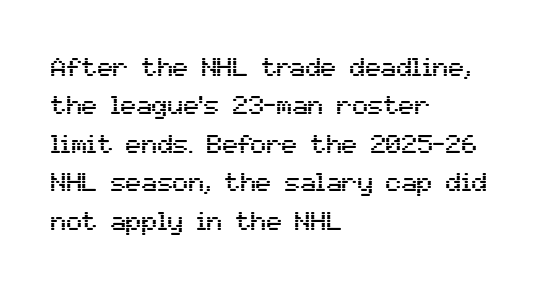
Q: Is the text italic (slanted)? A: No, it is upright.
Q: Is the text underlined? A: No.
Q: How is the paragraph aligned? A: Left-aligned.
Q: Is the spacing between letters normal or unusually wide? A: Normal.
Q: Is the spacing between lines tight, normal or loose? A: Normal.
